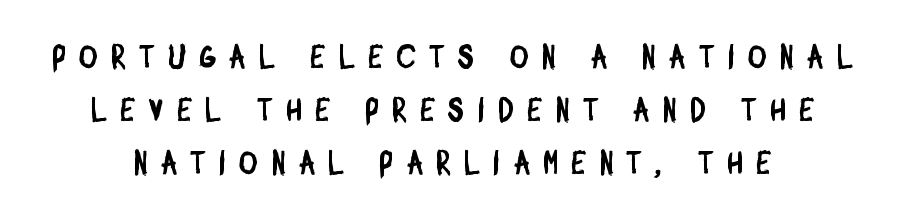
{"serif": "no", "width": "condensed", "stroke_contrast": "low", "x_height": "large", "monospaced": "no", "underline": "no", "align": "center", "line_spacing": "normal", "line_spacing_ratio": 1.65, "letter_spacing": "wide", "letter_spacing_em": 0.43, "glyph_px": 32}
